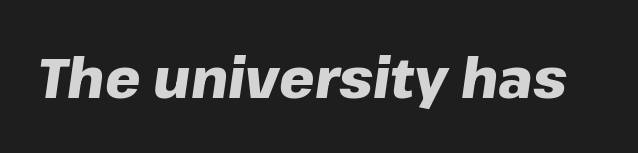
Nobody drew a line under any word here. The face used here is proportionally spaced, like ordinary book or web type. Designer's note — italics engaged. On the weight axis this lands at bold, roughly 700. Does extra space separate the letters? No, they use regular spacing.
